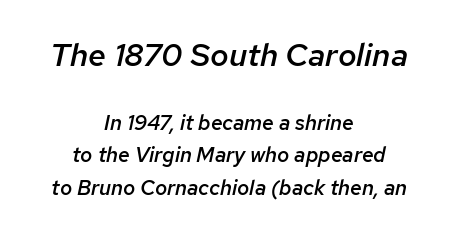
{"italic": "yes", "lean": "right", "slant_degrees": 12, "bold": "semi", "weight": "semibold", "width": "normal", "stroke_contrast": "low", "x_height": "medium", "monospaced": "no", "underline": "no", "align": "center", "line_spacing": "normal", "line_spacing_ratio": 1.54, "letter_spacing": "normal", "letter_spacing_em": 0.0, "larger_block": "first", "size_ratio": 1.52, "glyph_px": 32}
